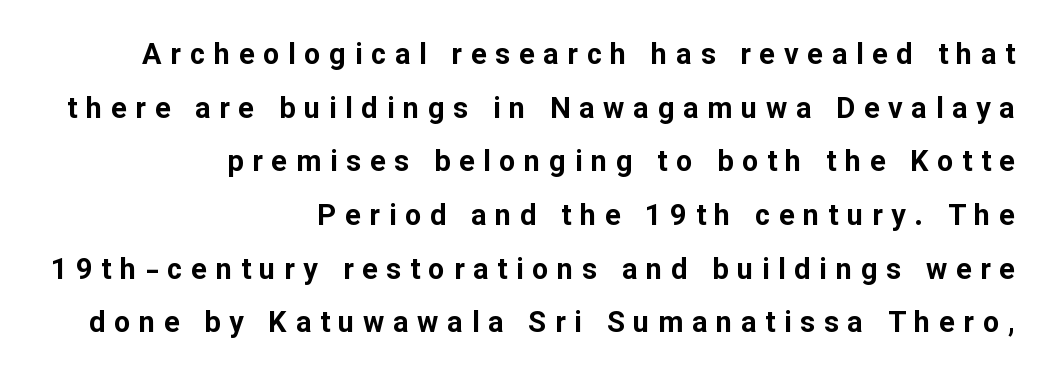
The image shows 29 px bold sans-serif type, upright; set right-aligned, line spacing 1.85x, unusually wide letter spacing (+0.3 em), not underlined; low stroke contrast and a medium x-height.
